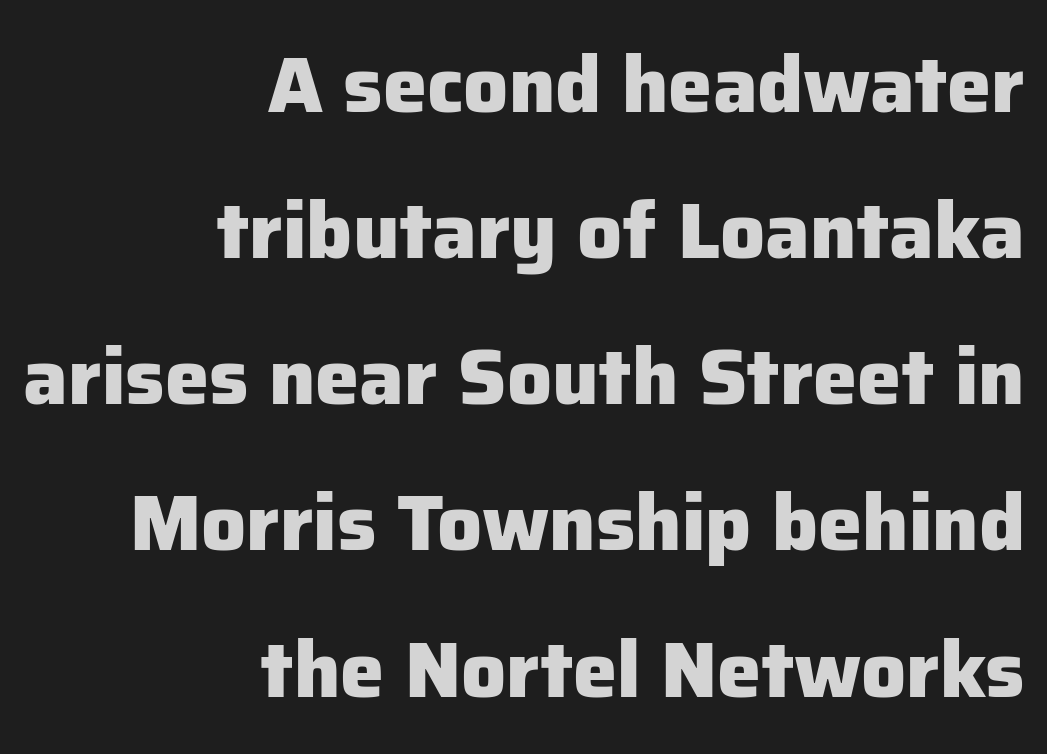
Q: Is the text bold? A: Yes.
Q: Is the text italic (slanted)? A: No, it is upright.
Q: Is the typeface a serif or a sans-serif typeface? A: Sans-serif.
Q: Is the text underlined? A: No.
Q: How is the paragraph aligned? A: Right-aligned.
Q: Is the spacing between letters normal or unusually wide? A: Normal.
Q: Width (condensed, normal, or wide)? A: Normal.
Q: Stroke contrast? A: Low.
Q: x-height? A: Medium.
Q: Monospaced? A: No.
